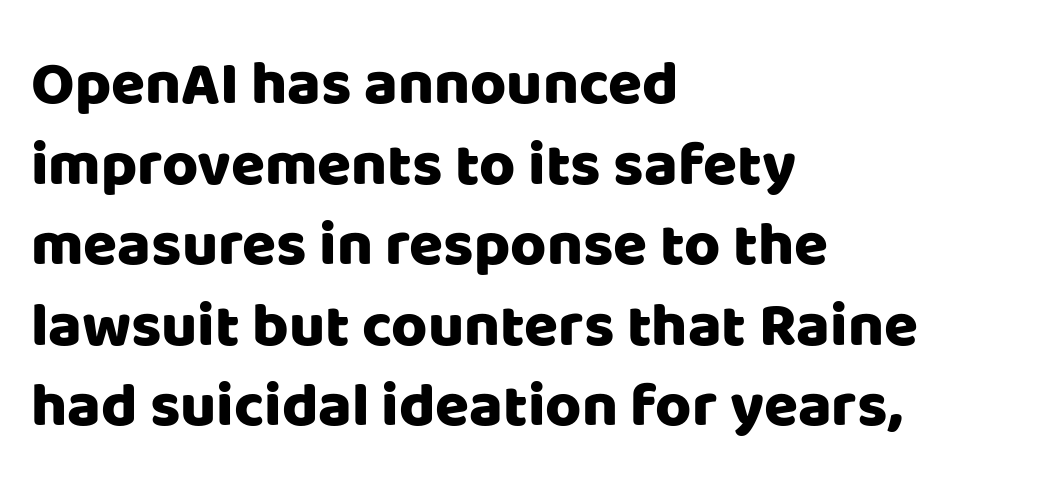
{"serif": "no", "italic": "no", "width": "normal", "stroke_contrast": "low", "x_height": "large", "monospaced": "no", "underline": "no", "align": "left", "line_spacing": "normal", "line_spacing_ratio": 1.3, "letter_spacing": "normal", "letter_spacing_em": 0.0, "glyph_px": 62}
